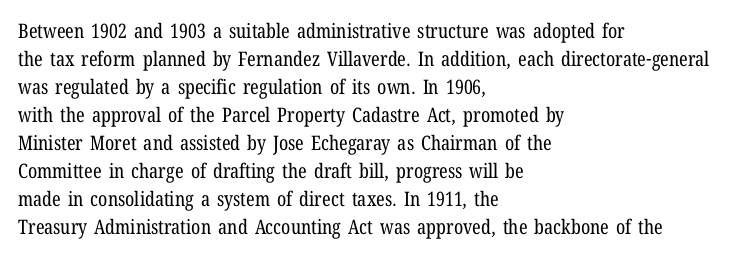
Q: Is the text bold? A: No.
Q: Is the text italic (slanted)? A: No, it is upright.
Q: Is the text underlined? A: No.
Q: How is the paragraph aligned? A: Left-aligned.
Q: Is the spacing between letters normal or unusually wide? A: Normal.
Q: Is the spacing between lines tight, normal or loose? A: Normal.
